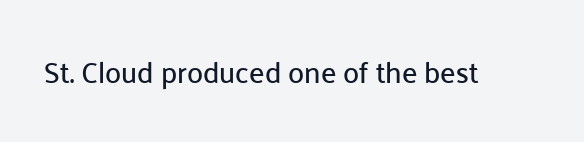
{"serif": "no", "italic": "no", "width": "normal", "stroke_contrast": "low", "x_height": "medium", "monospaced": "no", "underline": "no", "letter_spacing": "normal", "letter_spacing_em": 0.0, "glyph_px": 29}
